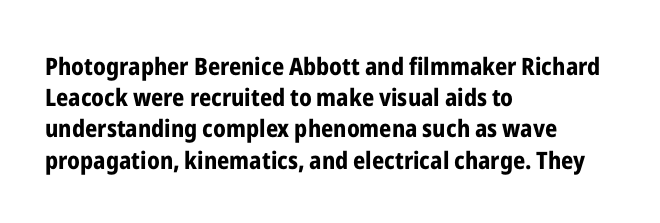
The image shows 24 px bold type, upright; set left-aligned, normal line spacing (1.3x), normal letter spacing, not underlined.
